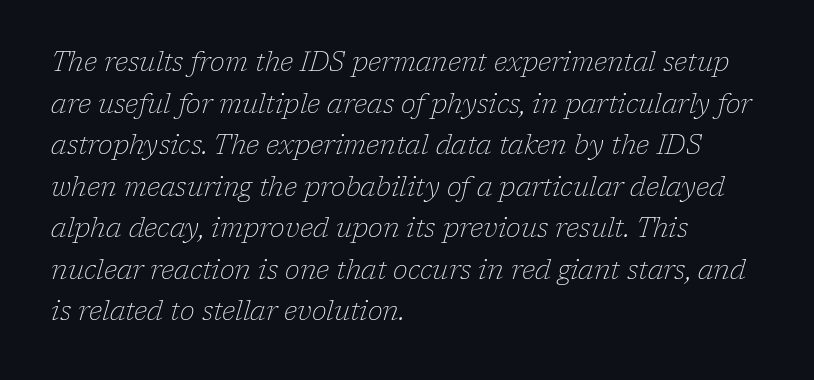
The area under the type is left untouched. Tracking here is standard; glyphs follow each other at the usual distance. A quiet, ordinary-to-light weight characterises the typeface. The designer left line spacing at the default.
